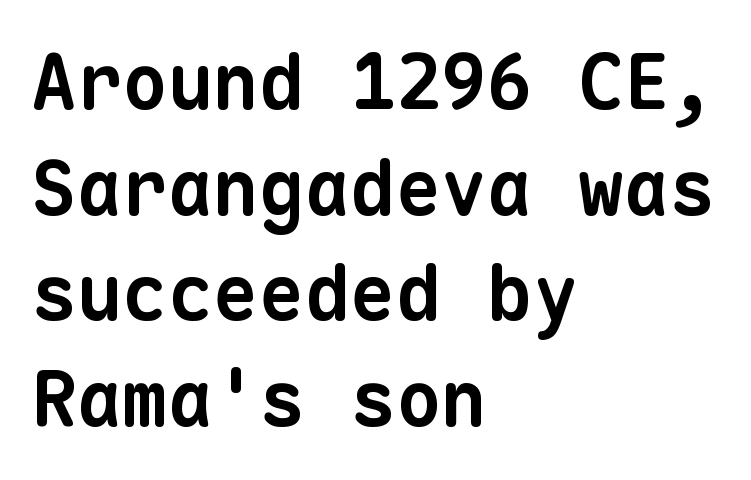
The image shows 76 px bold sans-serif type, monospaced; set left-aligned, normal line spacing (1.39x), normal letter spacing, not underlined; low stroke contrast and a medium x-height.
